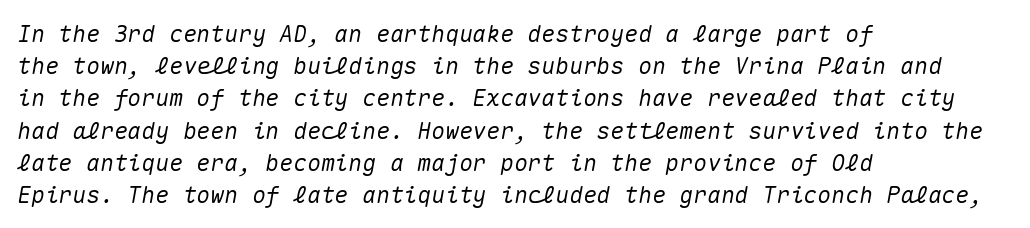
The image shows 23 px text type, italic (leaning right); set left-aligned, normal line spacing (1.4x), normal letter spacing, not underlined.
